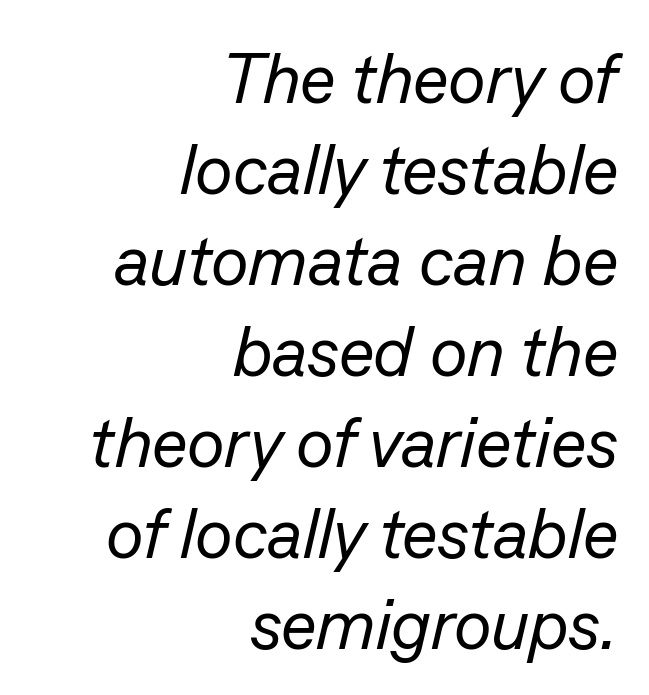
Letters rest on an invisible, unmarked baseline. These lines stack with their right ends in a neat column. In terms of posture, this sample is oblique. The letterforms sit shoulder to shoulder at normal distance.
